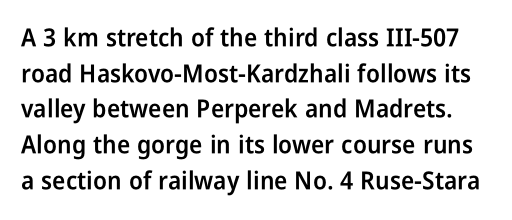
{"italic": "no", "bold": "semi", "underline": "no", "line_spacing": "normal", "line_spacing_ratio": 1.43, "letter_spacing": "normal", "letter_spacing_em": 0.0, "glyph_px": 25}
